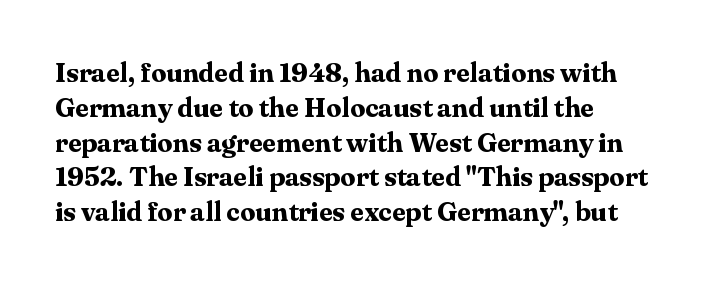
{"italic": "no", "bold": "yes", "underline": "no", "align": "left", "line_spacing": "normal", "line_spacing_ratio": 1.29, "letter_spacing": "normal", "letter_spacing_em": 0.0, "glyph_px": 27}
